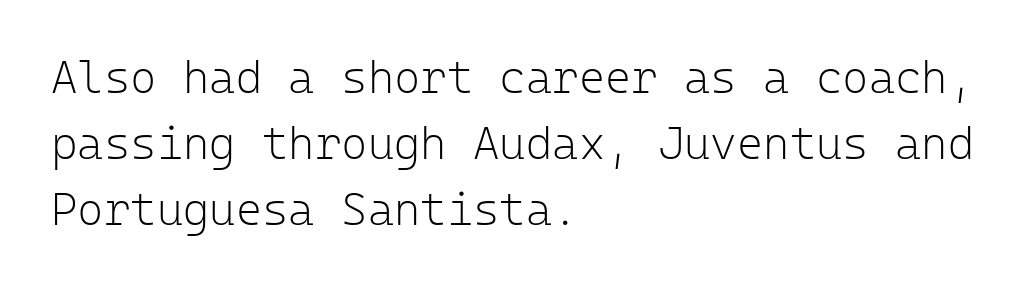
Q: Is the text bold? A: No.
Q: Is the text italic (slanted)? A: No, it is upright.
Q: Is the typeface a serif or a sans-serif typeface? A: Sans-serif.
Q: Is the text underlined? A: No.
Q: How is the paragraph aligned? A: Left-aligned.
Q: Is the spacing between letters normal or unusually wide? A: Normal.
Q: Is the spacing between lines tight, normal or loose? A: Normal.
Q: Width (condensed, normal, or wide)? A: Normal.
Q: Stroke contrast? A: Low.
Q: x-height? A: Medium.
Q: Monospaced? A: Yes.
